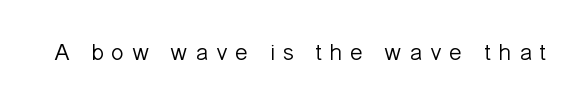
If you drew a line through each stem, it would be perfectly vertical. The letterforms sit at book weight or below. Glyph-to-glyph distance is far greater than everyday printed text. Has an underline been added? It has not.
